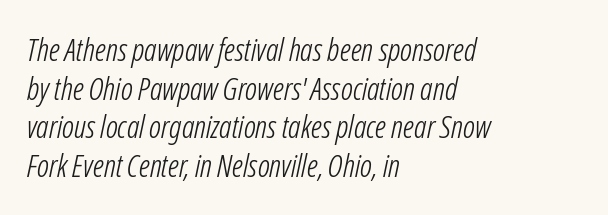
{"italic": "yes", "lean": "right", "slant_degrees": 12, "bold": "no", "weight": "light", "width": "condensed", "stroke_contrast": "low", "x_height": "medium", "monospaced": "no", "underline": "no", "align": "left", "line_spacing": "normal", "line_spacing_ratio": 1.25, "letter_spacing": "normal", "letter_spacing_em": 0.0, "glyph_px": 31}
